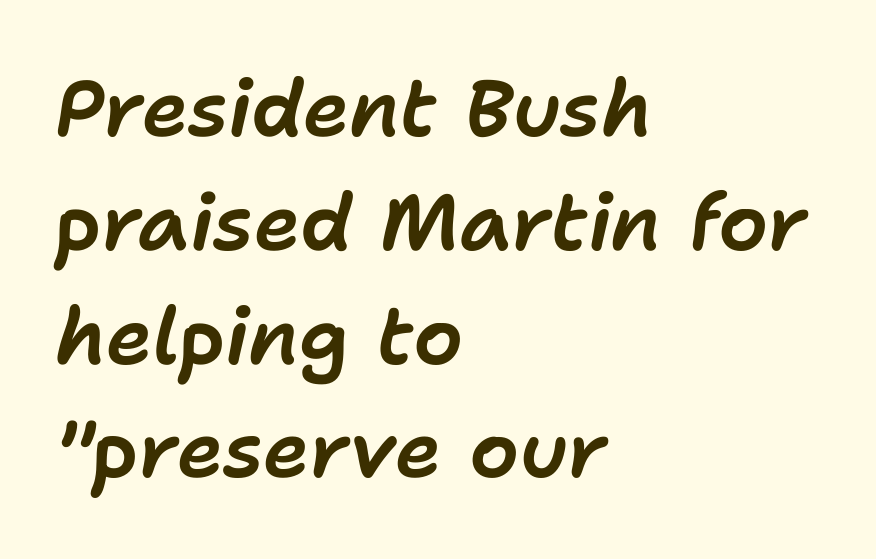
{"italic": "yes", "lean": "right", "slant_degrees": 11, "width": "normal", "stroke_contrast": "low", "x_height": "medium", "monospaced": "no", "underline": "no", "align": "left", "line_spacing": "normal", "line_spacing_ratio": 1.44, "letter_spacing": "normal", "letter_spacing_em": 0.0, "glyph_px": 79}
